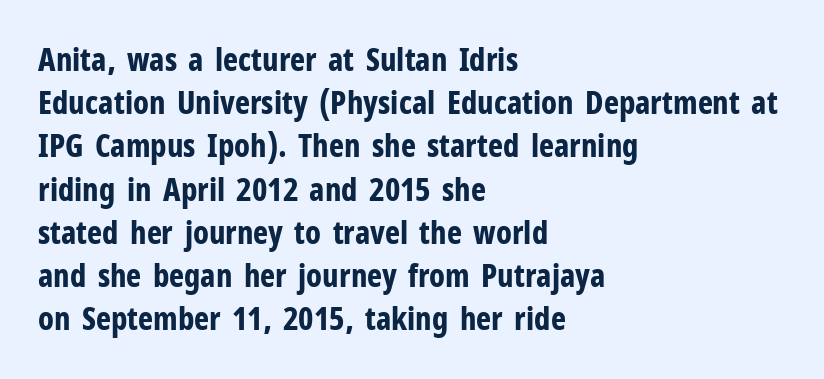
{"serif": "no", "italic": "no", "bold": "yes", "weight": "bold", "width": "condensed", "stroke_contrast": "low", "x_height": "medium", "monospaced": "no", "underline": "no", "align": "left", "line_spacing": "normal", "line_spacing_ratio": 1.35, "letter_spacing": "normal", "letter_spacing_em": 0.0, "glyph_px": 32}
